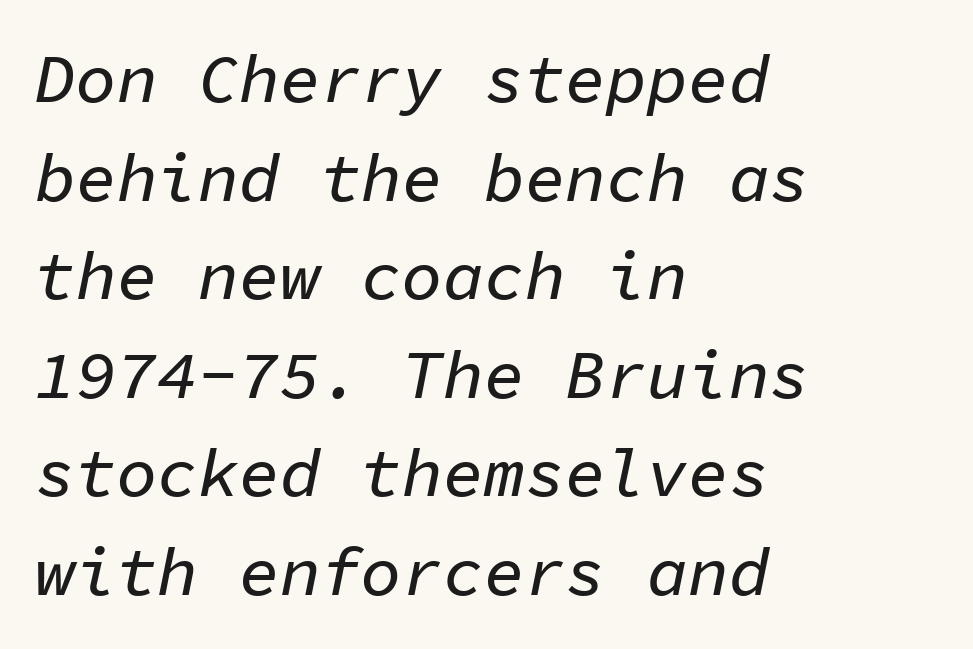
{"italic": "yes", "lean": "right", "slant_degrees": 11, "width": "normal", "stroke_contrast": "low", "x_height": "medium", "monospaced": "yes", "underline": "no", "align": "left", "line_spacing": "normal", "line_spacing_ratio": 1.45, "letter_spacing": "normal", "letter_spacing_em": 0.0, "glyph_px": 68}
